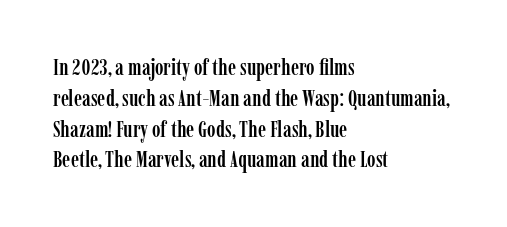
The image shows 23 px text type, upright; set left-aligned, normal line spacing (1.34x), normal letter spacing, not underlined.
